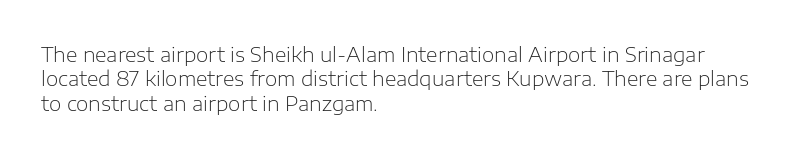
The image shows 20 px text type, upright; set left-aligned, line spacing 1.22x, normal letter spacing, not underlined.
